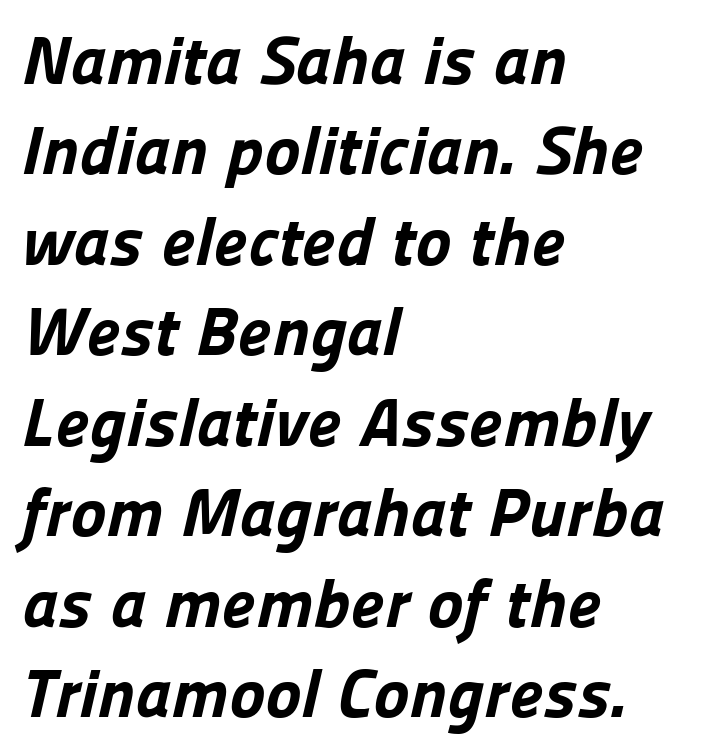
A typesetter would call this leading conventional body-copy spacing. These lines stack with their left ends in a neat column. This sample has the flowing, uneven cadence of proportional lettering. Pretty heavy lettering here — definitely bold. Unlike a traditional serif, this face leaves its strokes unadorned. The gaps between neighbouring characters are ordinary and unremarkable.
